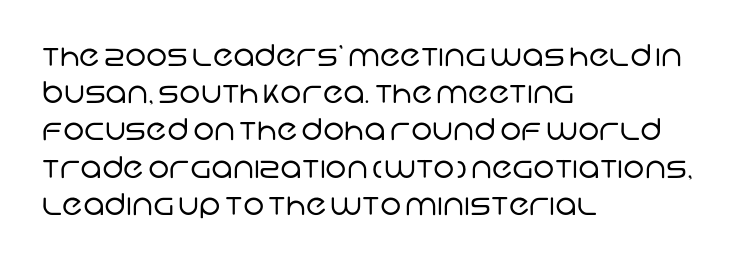
Stems here are at most as thick as an everyday book face. Anything drawn beneath the words? Only blank space. This sample is left-justified, so line endings fall wherever the words run out. The letters advance in unequal steps, a hallmark of proportional type.
